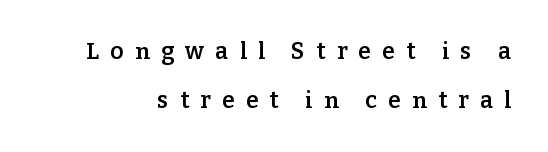
The image shows 23 px text type, upright; set loose line spacing (2.12x), unusually wide letter spacing (+0.49 em), not underlined.
